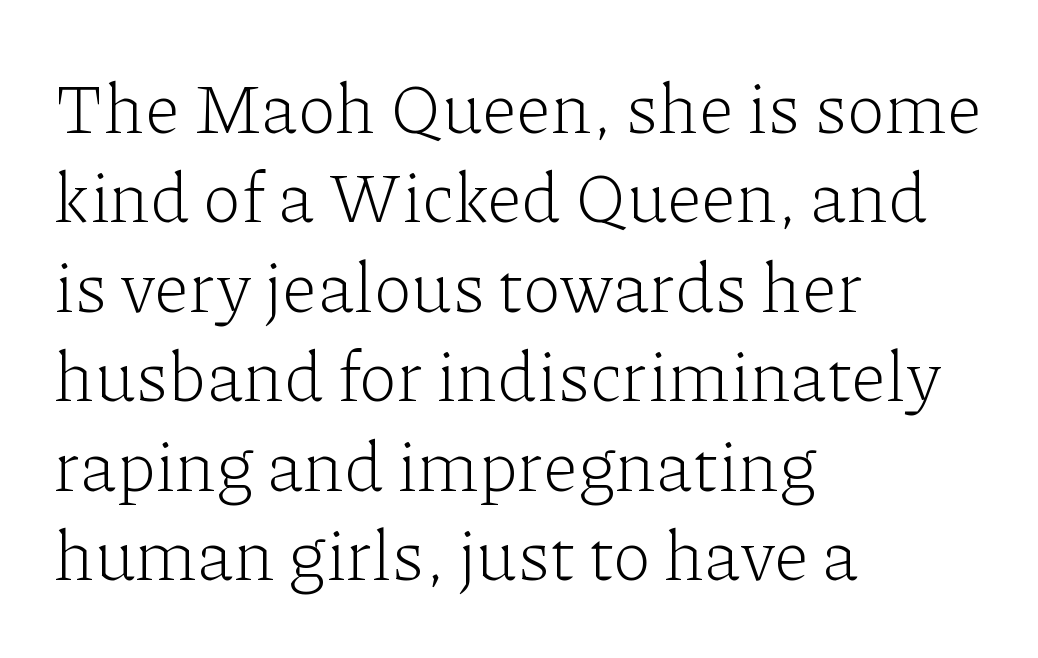
Q: Is the text bold? A: No.
Q: Is the text italic (slanted)? A: No, it is upright.
Q: Is the typeface a serif or a sans-serif typeface? A: Serif.
Q: Is the text underlined? A: No.
Q: How is the paragraph aligned? A: Left-aligned.
Q: Is the spacing between letters normal or unusually wide? A: Normal.
Q: Is the spacing between lines tight, normal or loose? A: Normal.
Q: Width (condensed, normal, or wide)? A: Normal.
Q: Stroke contrast? A: Low.
Q: x-height? A: Medium.
Q: Monospaced? A: No.
